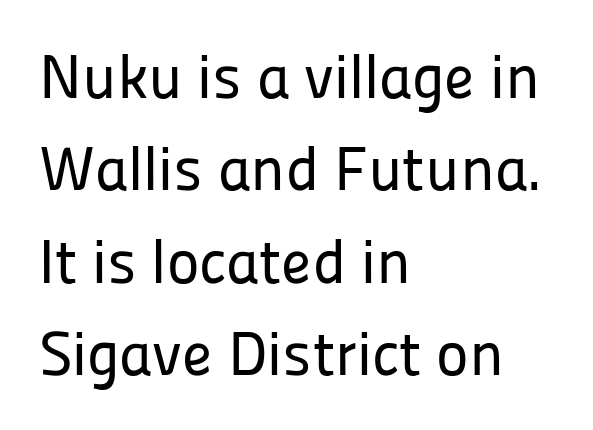
{"serif": "no", "italic": "no", "width": "normal", "stroke_contrast": "low", "x_height": "medium", "monospaced": "no", "underline": "no", "align": "left", "line_spacing": "normal", "line_spacing_ratio": 1.49, "letter_spacing": "normal", "letter_spacing_em": 0.0, "glyph_px": 62}
